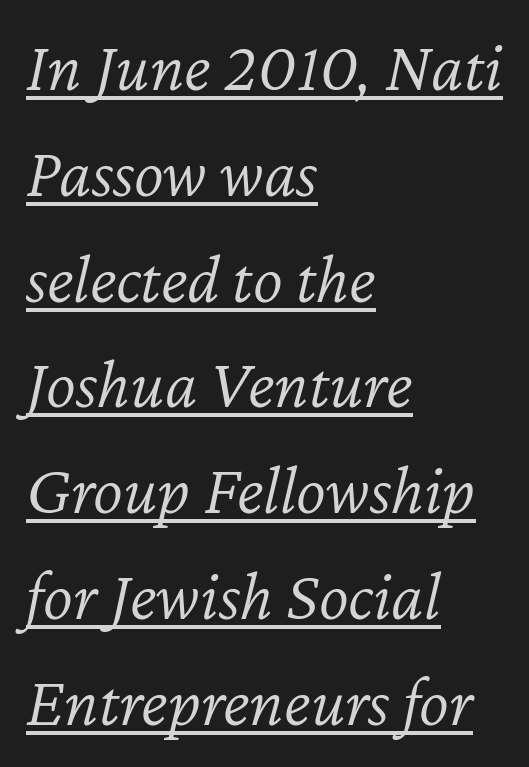
The image shows 71 px light type, italic (leaning right); set left-aligned, normal line spacing (1.49x), normal letter spacing, underlined; low stroke contrast and a medium x-height.
